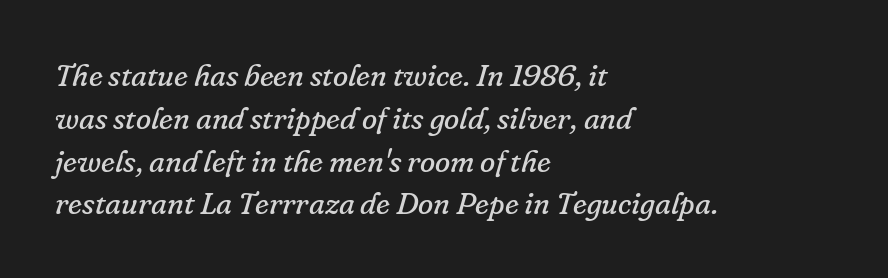
The image shows 31 px regular-weight serif type, italic (leaning right); set left-aligned, normal line spacing (1.38x), normal letter spacing, not underlined; low stroke contrast and a small x-height.
